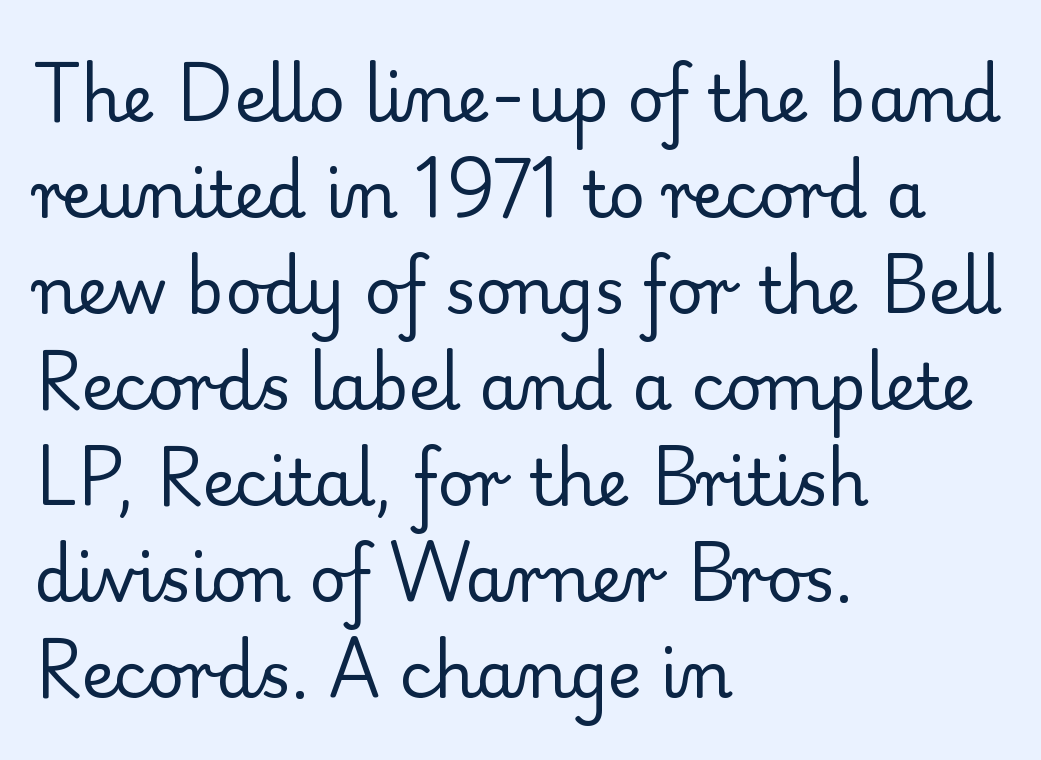
There is no visible air inserted between adjacent glyphs. Characters remain perfectly vertical along every line. The foot of each line stays bare and open. How would I describe the line gaps? Plain and ordinary. The font is comparable to plain body text, perhaps lighter.
